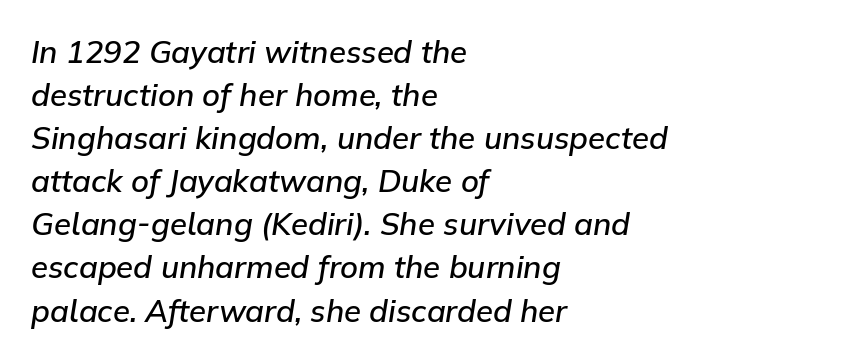
{"italic": "yes", "lean": "right", "slant_degrees": 9, "bold": "semi", "weight": "semibold", "width": "normal", "stroke_contrast": "low", "x_height": "medium", "monospaced": "no", "underline": "no", "align": "left", "line_spacing": "normal", "line_spacing_ratio": 1.39, "letter_spacing": "normal", "letter_spacing_em": 0.0, "glyph_px": 31}
